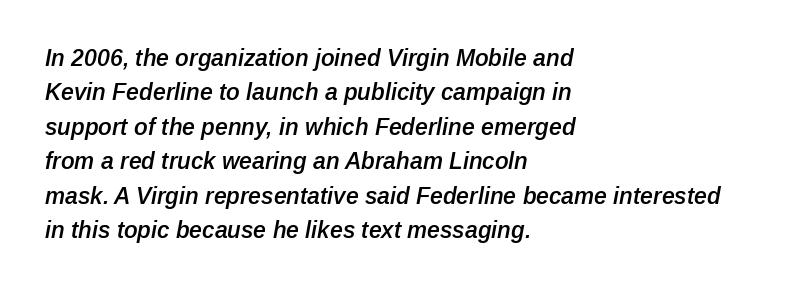
Glyph-to-glyph distance matches everyday printed text. The typography opts for an oblique posture over an upright one. Rule under the text: the space is simply empty. Evenly set lines give the paragraph a standard silhouette. Short and long lines alike share a common starting point at left.
